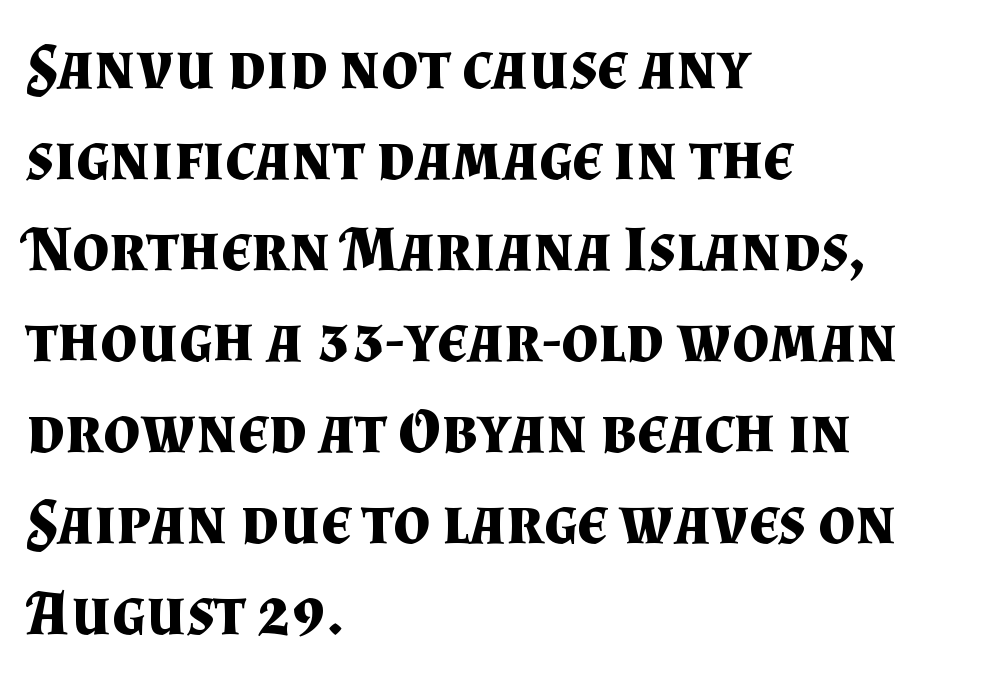
The image shows 65 px bold serif type, upright; set left-aligned, normal line spacing (1.4x), normal letter spacing, not underlined; medium stroke contrast and a small x-height.
